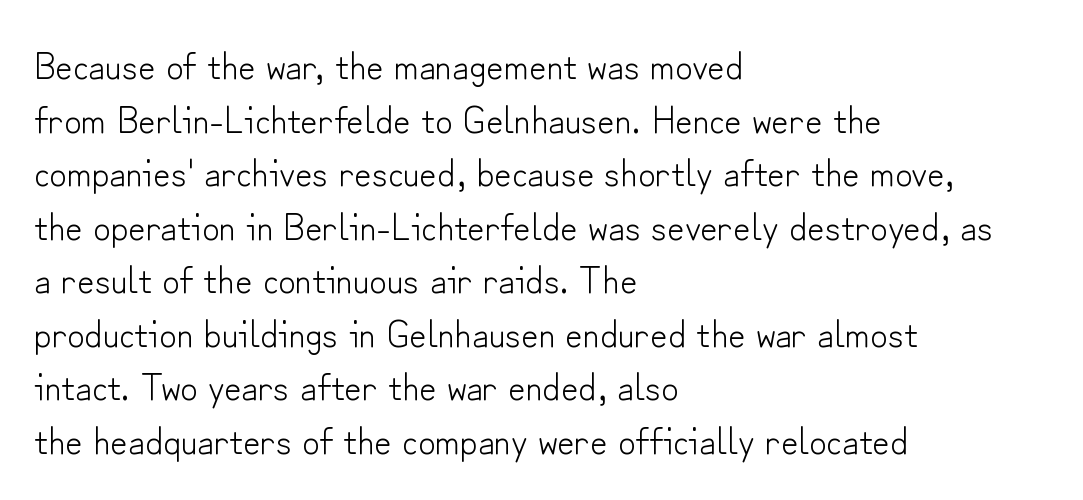
{"serif": "no", "italic": "no", "bold": "no", "weight": "light", "width": "normal", "stroke_contrast": "low", "x_height": "small", "monospaced": "no", "underline": "no", "align": "left", "line_spacing": "normal", "line_spacing_ratio": 1.41, "letter_spacing": "normal", "letter_spacing_em": 0.0, "glyph_px": 38}
